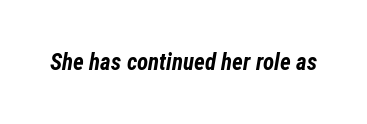
Would a proofreader flag this as italicized? Yes. The glyphs are unaccompanied by any horizontal stroke below them. Observe the ordinary spacing: letters are neighbours, not strangers. Chunky letters — that's bold for sure.
